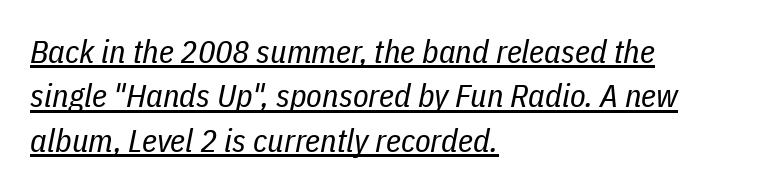
Layout note: lines flush left. Yep, that's italic — everything's leaning. You could not count columns in this text — the font is proportionally spaced. Students, observe the line beneath the letters — that is underlining. Each new line begins a customary step beneath the previous one. The typesetting does not lean heavy: it is not bold.
